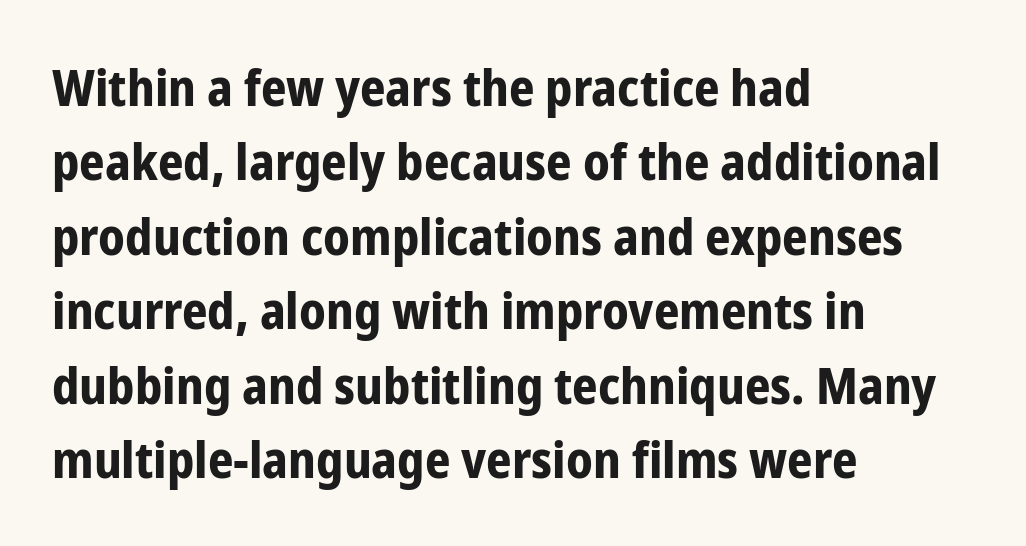
{"serif": "no", "italic": "no", "bold": "yes", "weight": "bold", "width": "condensed", "stroke_contrast": "low", "x_height": "medium", "monospaced": "no", "underline": "no", "align": "left", "line_spacing": "normal", "line_spacing_ratio": 1.49, "letter_spacing": "normal", "letter_spacing_em": 0.0, "glyph_px": 50}
